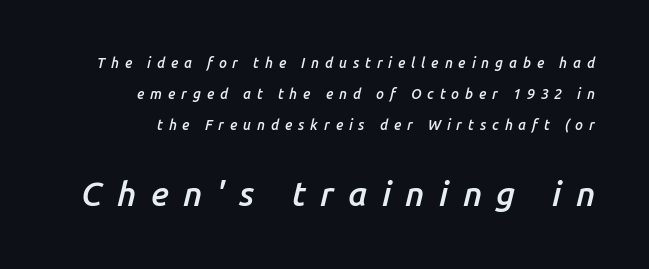
The image shows 34 px semibold type, italic (leaning right); set right-aligned, loose line spacing (2.2x), unusually wide letter spacing (+0.42 em), not underlined; the second (bottom) block is 2.43x larger; low stroke contrast and a medium x-height.
